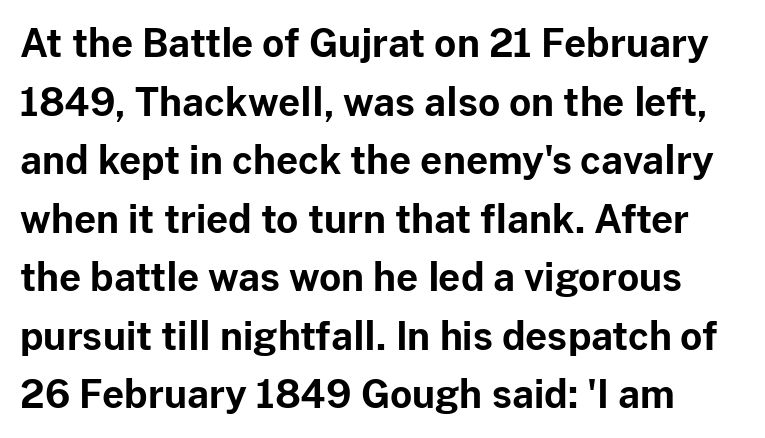
{"serif": "no", "italic": "no", "bold": "yes", "weight": "bold", "width": "normal", "stroke_contrast": "low", "x_height": "medium", "monospaced": "no", "underline": "no", "line_spacing": "normal", "line_spacing_ratio": 1.54, "letter_spacing": "normal", "letter_spacing_em": 0.0, "glyph_px": 38}
